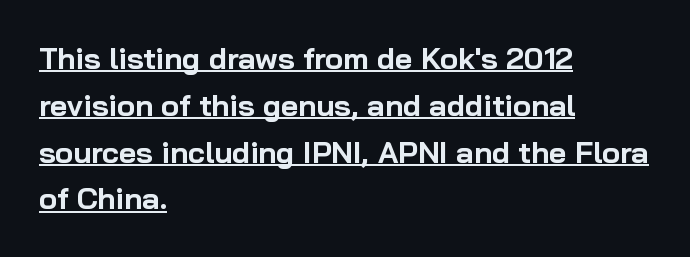
The image shows 30 px bold sans-serif type, upright; set left-aligned, normal line spacing (1.56x), normal letter spacing, underlined; low stroke contrast and a medium x-height.
